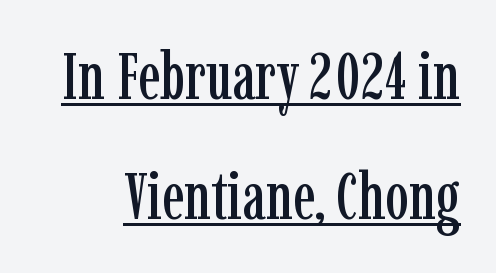
Is there any slant? The stems are plumb. Descenders here cross a horizontal rule under the line. The letterforms sit shoulder to shoulder at normal distance. Font category for this specimen: serif. Spacing verdict: proportional, widths tailored to each character.
